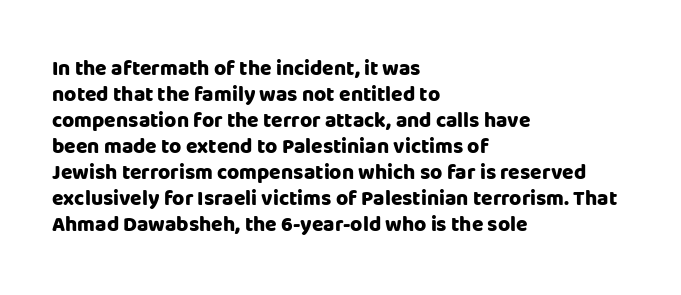
{"italic": "no", "bold": "yes", "underline": "no", "align": "left", "line_spacing_ratio": 1.24, "letter_spacing": "normal", "letter_spacing_em": 0.0, "glyph_px": 21}
